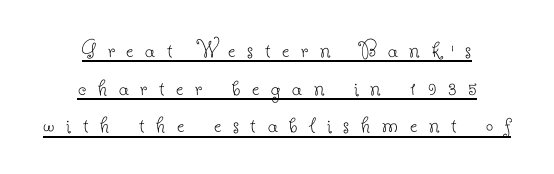
The image shows 26 px text type, upright; set centered, normal line spacing (1.45x), unusually wide letter spacing (+0.45 em), underlined.
